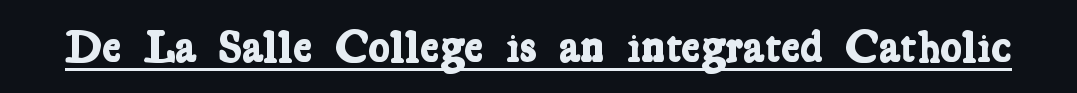
{"serif": "yes", "bold": "yes", "weight": "bold", "width": "condensed", "stroke_contrast": "low", "x_height": "medium", "monospaced": "no", "underline": "yes", "letter_spacing": "normal", "letter_spacing_em": 0.0, "glyph_px": 46}
